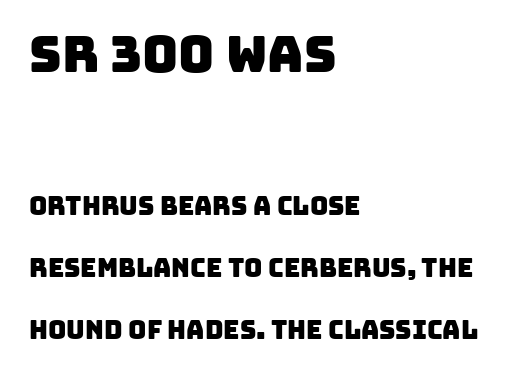
{"serif": "no", "width": "normal", "stroke_contrast": "low", "x_height": "large", "monospaced": "no", "underline": "no", "align": "left", "line_spacing": "loose", "line_spacing_ratio": 2.48, "letter_spacing": "normal", "letter_spacing_em": 0.0, "larger_block": "first", "size_ratio": 2.0, "glyph_px": 50}
